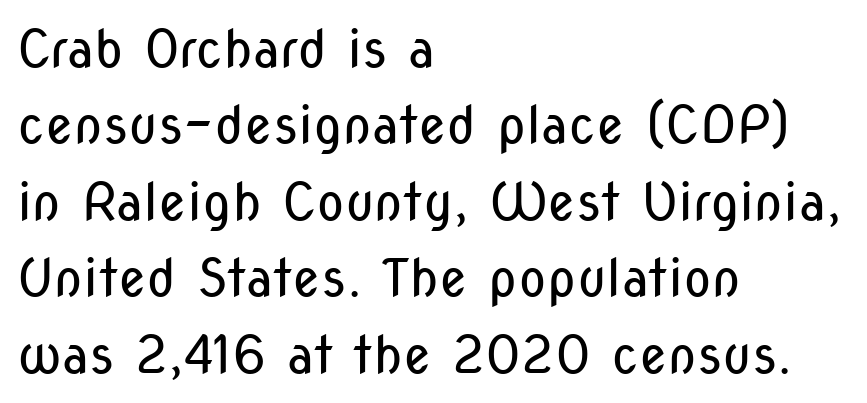
The image shows 52 px regular-weight, condensed sans-serif type, upright; set left-aligned, normal line spacing (1.47x), normal letter spacing, not underlined; low stroke contrast and a medium x-height.
